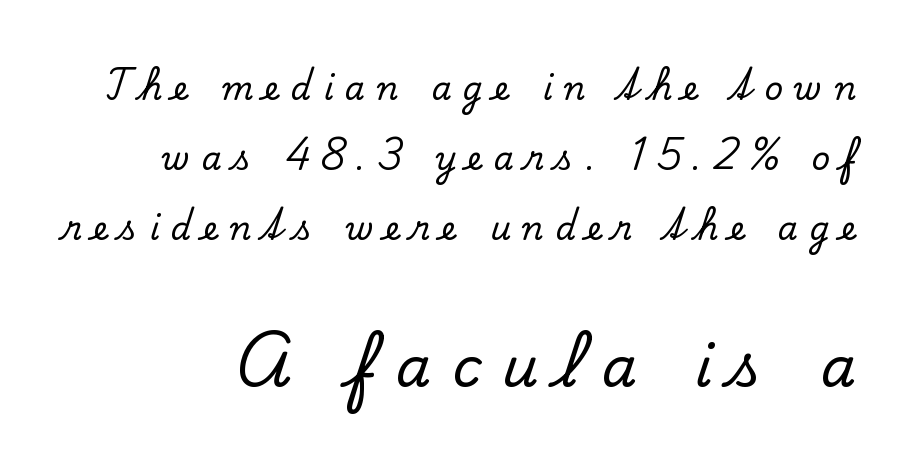
The image shows 56 px serif type; set loose line spacing (2.18x), unusually wide letter spacing (+0.37 em), not underlined; the second (bottom) block is 1.75x larger; low stroke contrast and a small x-height.
